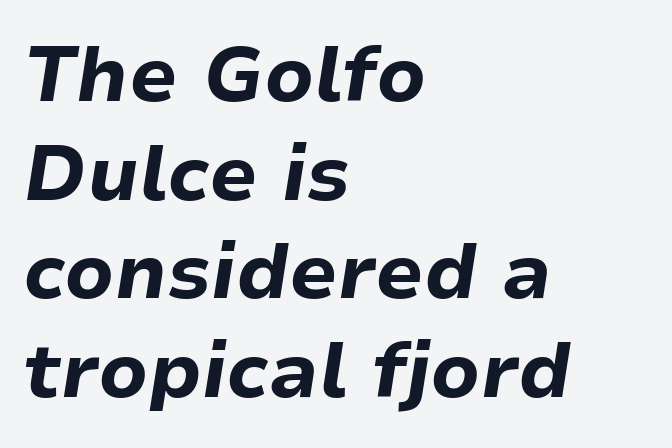
{"italic": "yes", "lean": "right", "slant_degrees": 9, "bold": "yes", "weight": "bold", "width": "normal", "stroke_contrast": "low", "x_height": "medium", "monospaced": "no", "underline": "no", "align": "left", "line_spacing": "normal", "line_spacing_ratio": 1.28, "letter_spacing": "normal", "letter_spacing_em": 0.0, "glyph_px": 77}
